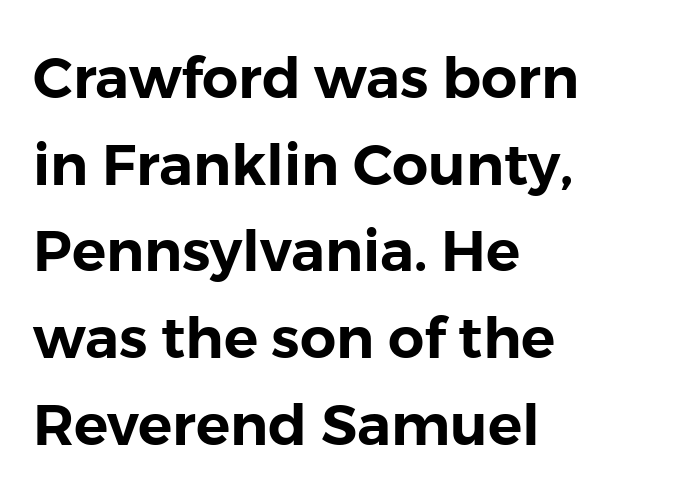
Q: Is the text italic (slanted)? A: No, it is upright.
Q: Is the typeface a serif or a sans-serif typeface? A: Sans-serif.
Q: Is the text underlined? A: No.
Q: How is the paragraph aligned? A: Left-aligned.
Q: Is the spacing between letters normal or unusually wide? A: Normal.
Q: Is the spacing between lines tight, normal or loose? A: Normal.
Q: Width (condensed, normal, or wide)? A: Normal.
Q: Stroke contrast? A: Low.
Q: x-height? A: Medium.
Q: Monospaced? A: No.
